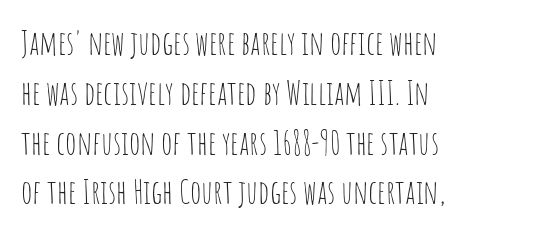
Q: Is the text bold? A: No.
Q: Is the text italic (slanted)? A: No, it is upright.
Q: Is the typeface a serif or a sans-serif typeface? A: Sans-serif.
Q: Is the text underlined? A: No.
Q: How is the paragraph aligned? A: Left-aligned.
Q: Is the spacing between letters normal or unusually wide? A: Normal.
Q: Is the spacing between lines tight, normal or loose? A: Normal.
Q: Width (condensed, normal, or wide)? A: Condensed.
Q: Stroke contrast? A: Low.
Q: x-height? A: Large.
Q: Monospaced? A: No.
